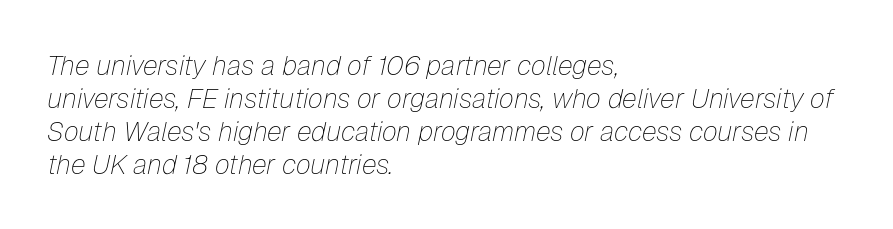
Q: Is the text bold? A: No.
Q: Is the text italic (slanted)? A: Yes, it leans right by about 12 degrees.
Q: Is the text underlined? A: No.
Q: How is the paragraph aligned? A: Left-aligned.
Q: Is the spacing between letters normal or unusually wide? A: Normal.
